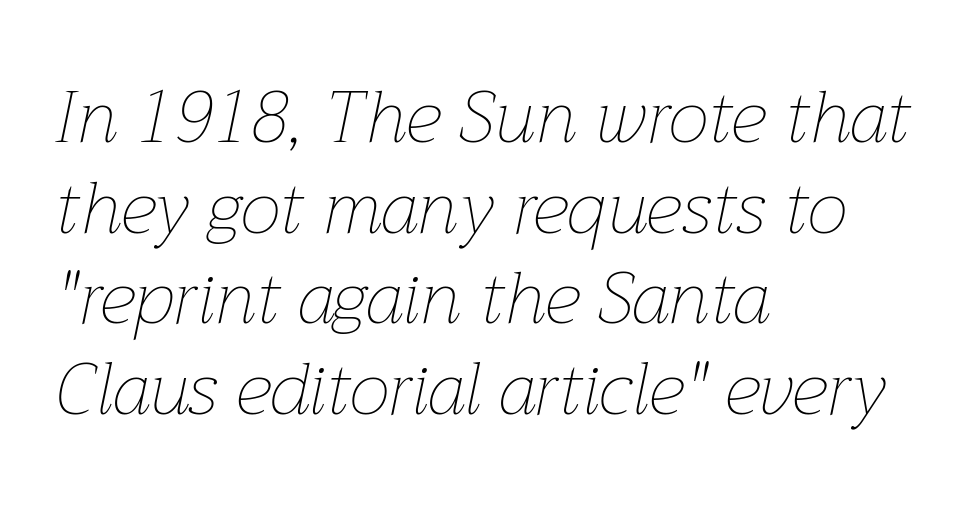
{"italic": "yes", "lean": "right", "slant_degrees": 12, "bold": "no", "weight": "thin", "width": "normal", "stroke_contrast": "low", "x_height": "medium", "monospaced": "no", "underline": "no", "align": "left", "line_spacing_ratio": 1.24, "letter_spacing": "normal", "letter_spacing_em": 0.0, "glyph_px": 73}
